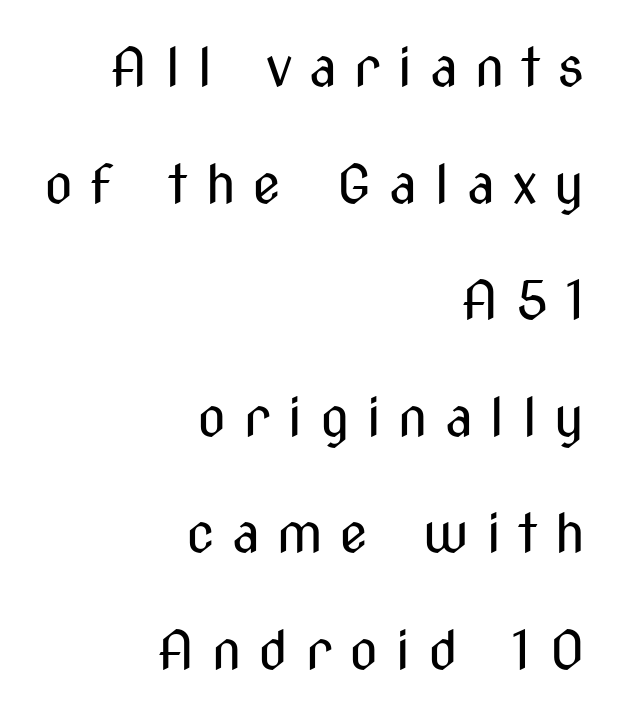
Q: Is the text bold? A: No.
Q: Is the text italic (slanted)? A: No, it is upright.
Q: Is the typeface a serif or a sans-serif typeface? A: Sans-serif.
Q: Is the text underlined? A: No.
Q: How is the paragraph aligned? A: Right-aligned.
Q: Is the spacing between letters normal or unusually wide? A: Unusually wide.
Q: Is the spacing between lines tight, normal or loose? A: Loose.
Q: Width (condensed, normal, or wide)? A: Condensed.
Q: Stroke contrast? A: Medium.
Q: x-height? A: Medium.
Q: Monospaced? A: No.
